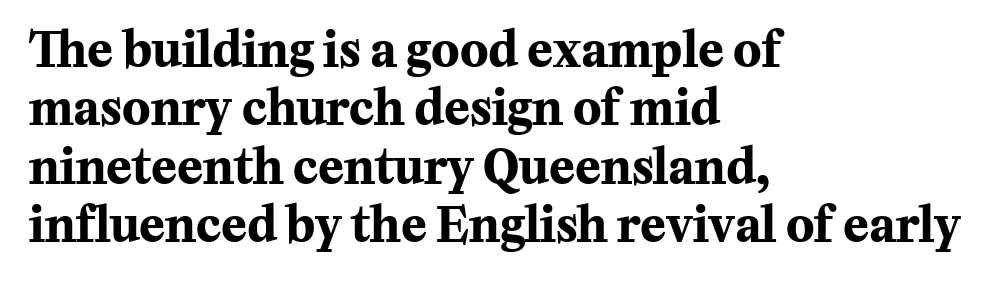
{"serif": "yes", "italic": "no", "bold": "yes", "weight": "bold", "width": "normal", "stroke_contrast": "medium", "x_height": "medium", "monospaced": "no", "underline": "no", "align": "left", "line_spacing_ratio": 1.24, "letter_spacing": "normal", "letter_spacing_em": 0.0, "glyph_px": 47}
